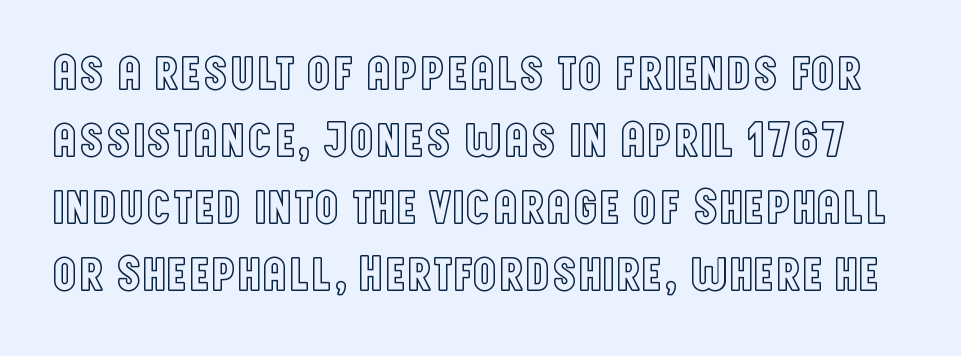
The image shows 50 px condensed type, upright; set normal line spacing (1.34x), normal letter spacing, not underlined; a large x-height.
